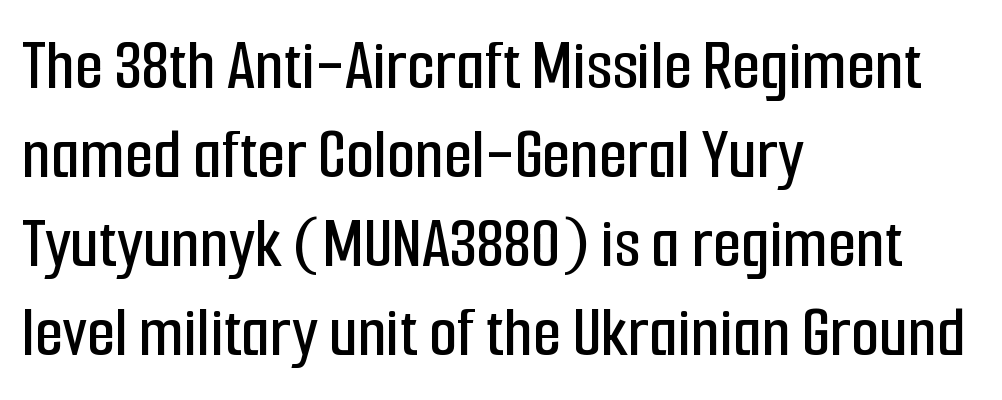
The image shows 73 px condensed sans-serif type, upright; set left-aligned, line spacing 1.22x, normal letter spacing, not underlined; low stroke contrast and a medium x-height.
